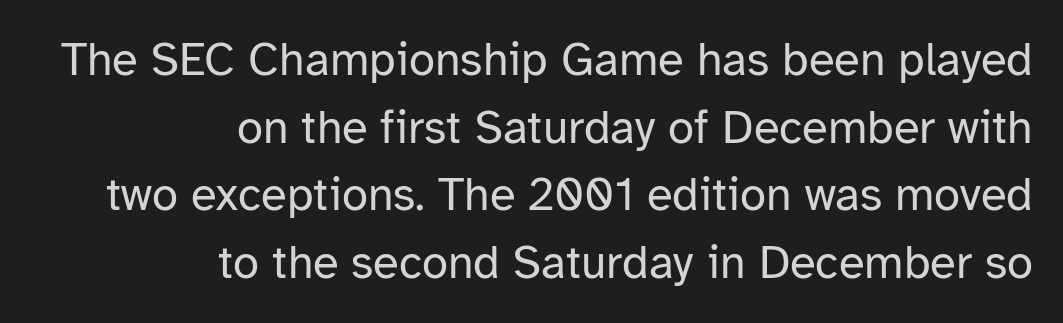
{"serif": "no", "italic": "no", "bold": "no", "weight": "regular", "width": "normal", "stroke_contrast": "low", "x_height": "medium", "monospaced": "no", "underline": "no", "align": "right", "line_spacing": "normal", "line_spacing_ratio": 1.44, "letter_spacing": "normal", "letter_spacing_em": 0.0, "glyph_px": 47}
